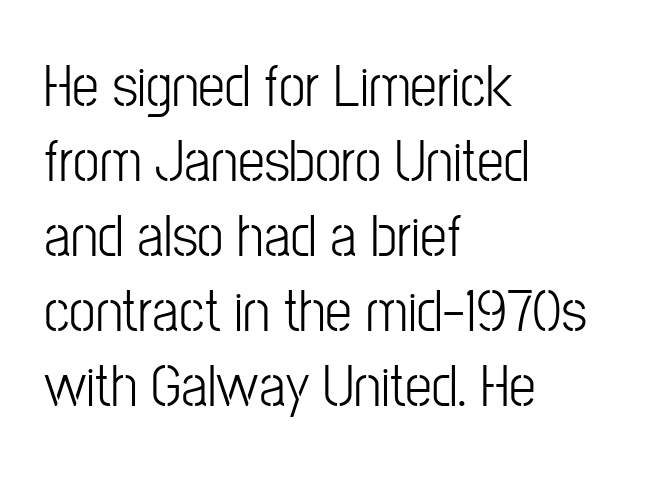
{"serif": "no", "italic": "no", "width": "condensed", "stroke_contrast": "low", "x_height": "medium", "monospaced": "no", "underline": "no", "align": "left", "line_spacing": "normal", "line_spacing_ratio": 1.25, "letter_spacing": "normal", "letter_spacing_em": 0.0, "glyph_px": 60}
